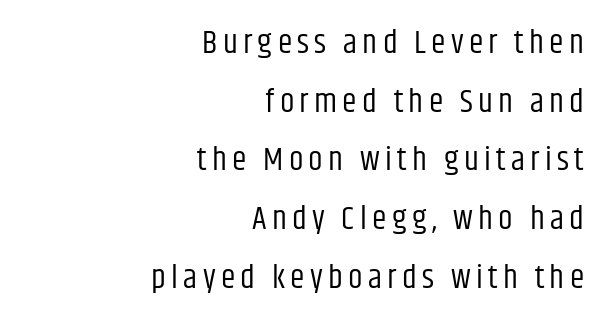
The image shows 33 px regular-weight, condensed sans-serif type, upright; set right-aligned, line spacing 1.78x, not underlined; low stroke contrast and a large x-height.
